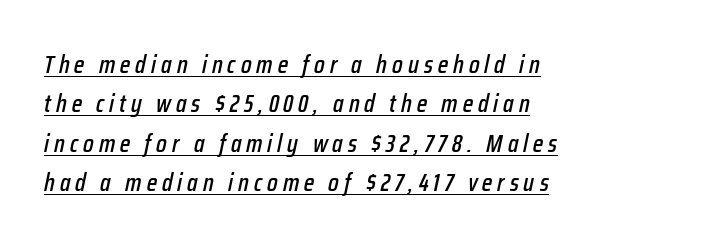
{"italic": "yes", "lean": "right", "slant_degrees": 12, "underline": "yes", "align": "left", "line_spacing": "normal", "line_spacing_ratio": 1.58, "letter_spacing": "wide", "letter_spacing_em": 0.2, "glyph_px": 25}
